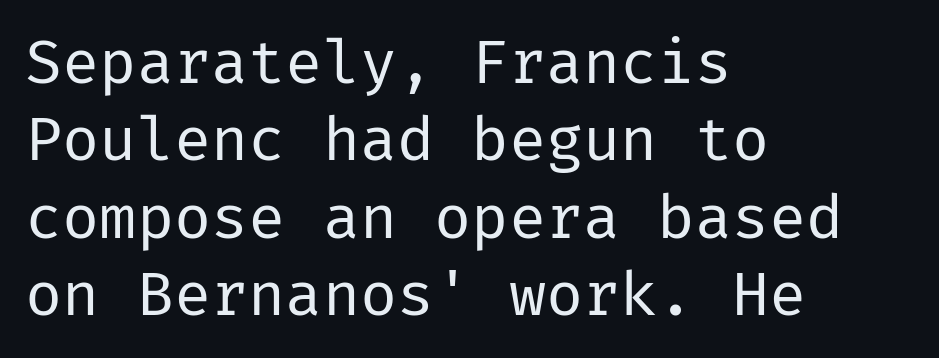
The image shows 62 px regular-weight sans-serif type, upright; set left-aligned, normal line spacing (1.25x), normal letter spacing, not underlined; low stroke contrast and a medium x-height.
